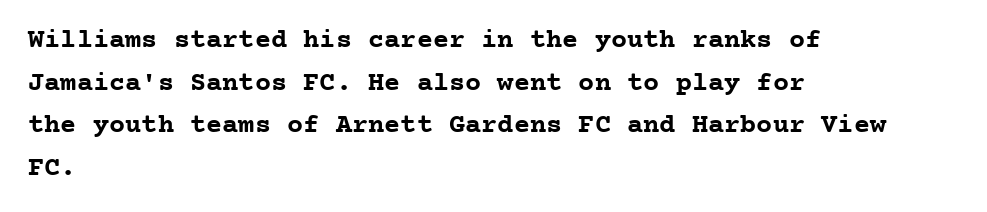
{"italic": "no", "bold": "yes", "underline": "no", "align": "left", "line_spacing": "normal", "line_spacing_ratio": 1.58, "letter_spacing": "normal", "letter_spacing_em": 0.0, "glyph_px": 27}
